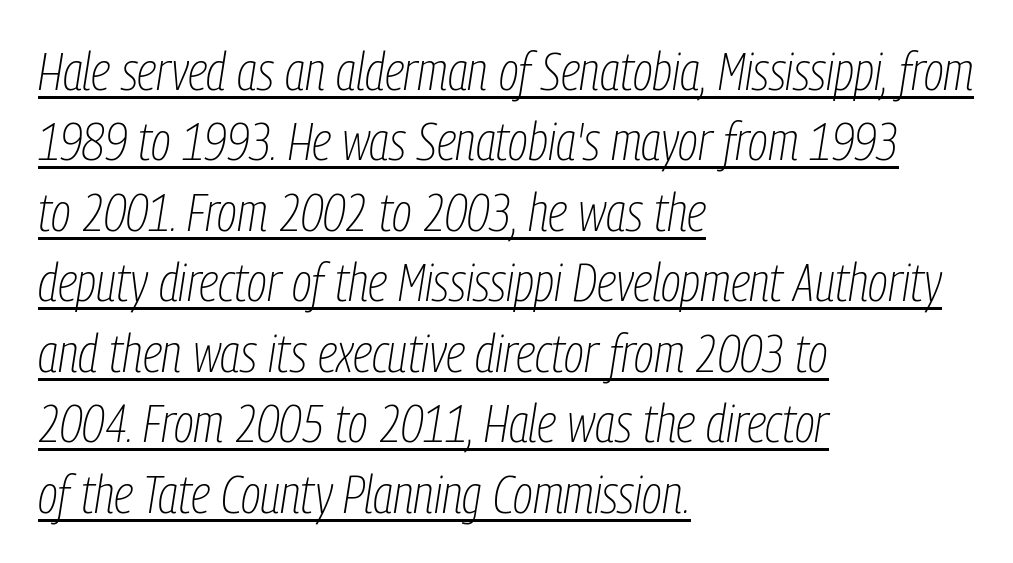
Q: Is the text bold? A: No.
Q: Is the text italic (slanted)? A: Yes, it leans right by about 9 degrees.
Q: Is the text underlined? A: Yes.
Q: How is the paragraph aligned? A: Left-aligned.
Q: Is the spacing between letters normal or unusually wide? A: Normal.
Q: Is the spacing between lines tight, normal or loose? A: Normal.
Q: Width (condensed, normal, or wide)? A: Condensed.
Q: Stroke contrast? A: Low.
Q: x-height? A: Medium.
Q: Monospaced? A: No.
